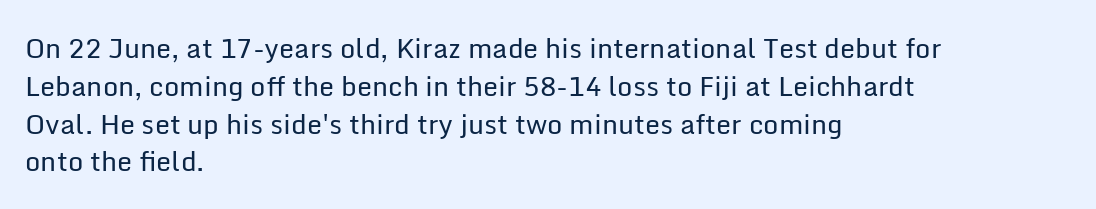
Short note: letters normally spaced. These lines are set flush left with a ragged right edge. The passage shown is not bold in any degree. Rows of type keep a routine distance in the vertical direction. This is the regular roman posture of the typeface.
